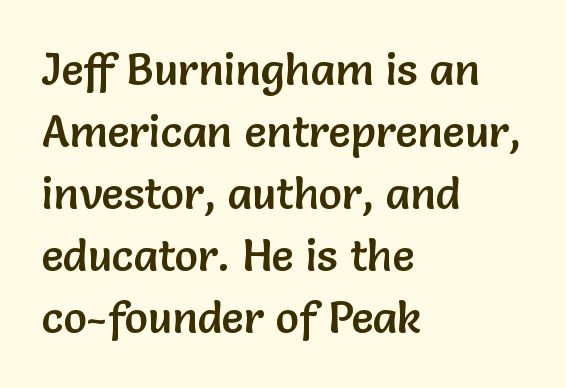
Students, note that the glyphs here touch the page at normal intervals. This is roman type, the default non-slanted kind. The designer left line spacing at the default. Each letter keeps its own natural width here, so spacing adapts to shape. The characters display no serif detailing; their extremities are plain.
